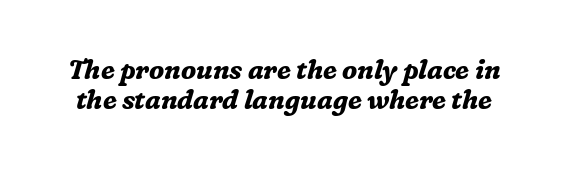
{"italic": "yes", "lean": "right", "slant_degrees": 16, "bold": "yes", "underline": "no", "line_spacing_ratio": 1.16, "letter_spacing": "normal", "letter_spacing_em": 0.0, "glyph_px": 26}
